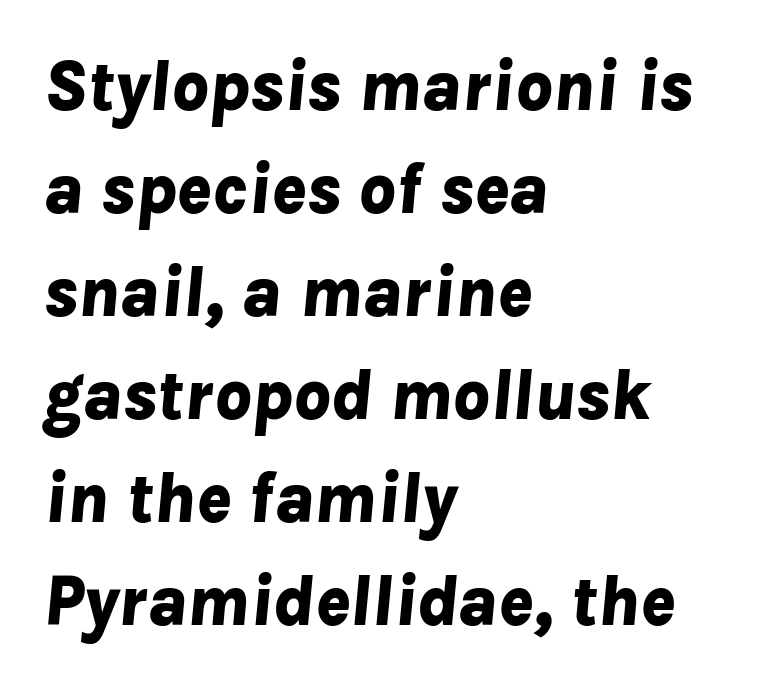
Q: Is the text bold? A: Yes.
Q: Is the text italic (slanted)? A: Yes, it leans right by about 8 degrees.
Q: Is the text underlined? A: No.
Q: How is the paragraph aligned? A: Left-aligned.
Q: Is the spacing between letters normal or unusually wide? A: Normal.
Q: Is the spacing between lines tight, normal or loose? A: Normal.
Q: Width (condensed, normal, or wide)? A: Normal.
Q: Stroke contrast? A: Low.
Q: x-height? A: Medium.
Q: Monospaced? A: No.
